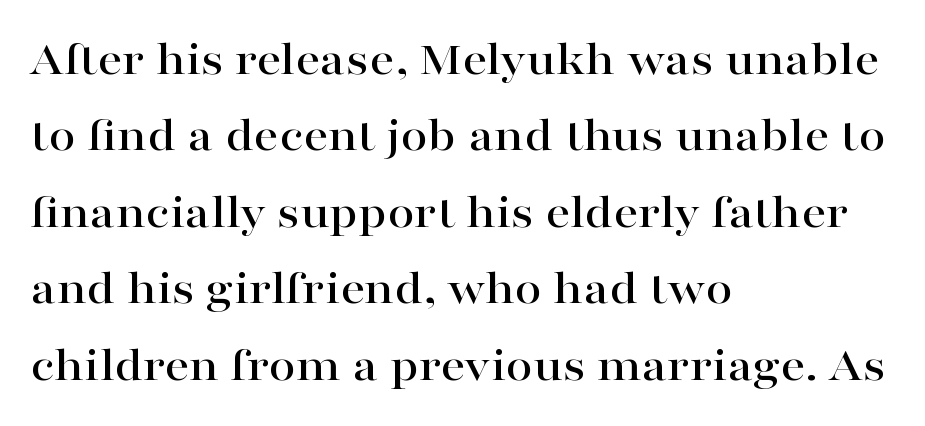
{"serif": "yes", "italic": "no", "width": "wide", "stroke_contrast": "high", "x_height": "medium", "monospaced": "no", "underline": "no", "align": "left", "line_spacing": "normal", "line_spacing_ratio": 1.56, "letter_spacing": "normal", "letter_spacing_em": 0.0, "glyph_px": 49}
